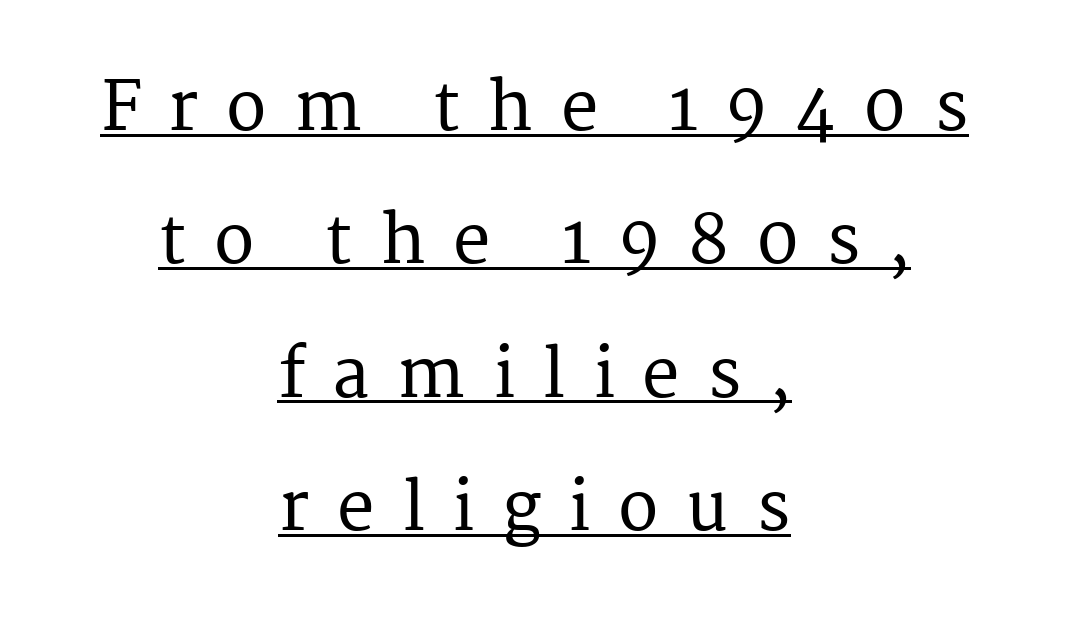
Which margin do the lines hug? Neither — every line sits in the middle. This sample uses an upright cut, with every glyph sitting square on the baseline. Is this a fixed-width face? No — the glyphs have proportional, varying widths. Compared with undecorated copy, this sample adds a rule below the words. The font family rendered here belongs to the serif group.
